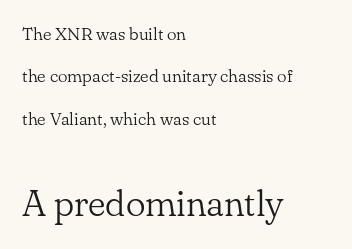
{"serif": "yes", "italic": "no", "bold": "no", "weight": "light", "width": "normal", "stroke_contrast": "low", "x_height": "small", "monospaced": "no", "underline": "no", "align": "left", "line_spacing": "loose", "line_spacing_ratio": 2.36, "letter_spacing": "normal", "letter_spacing_em": 0.0, "larger_block": "second", "size_ratio": 2.06, "glyph_px": 37}
